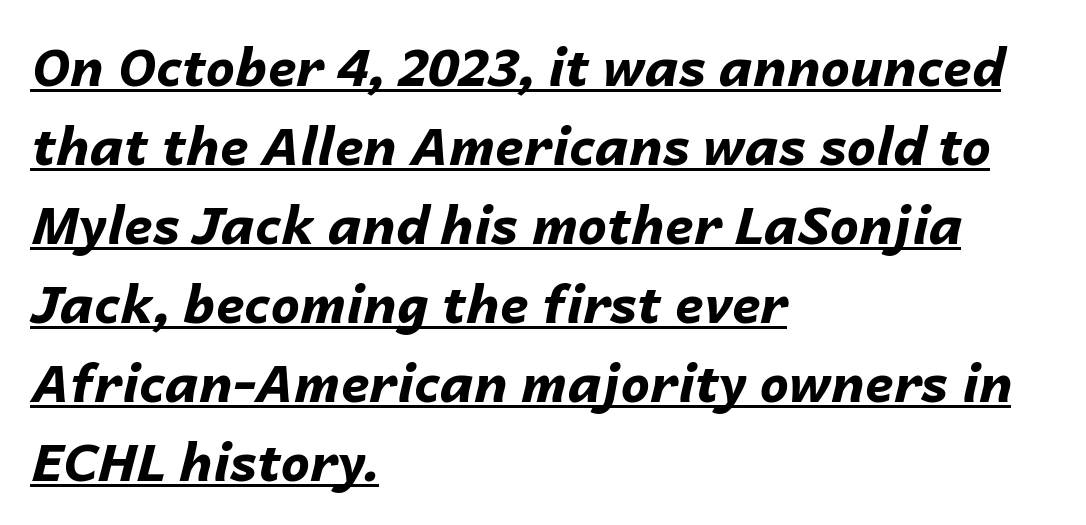
The image shows 52 px bold type, italic (leaning right); set left-aligned, normal line spacing (1.52x), normal letter spacing, underlined; low stroke contrast and a medium x-height.
